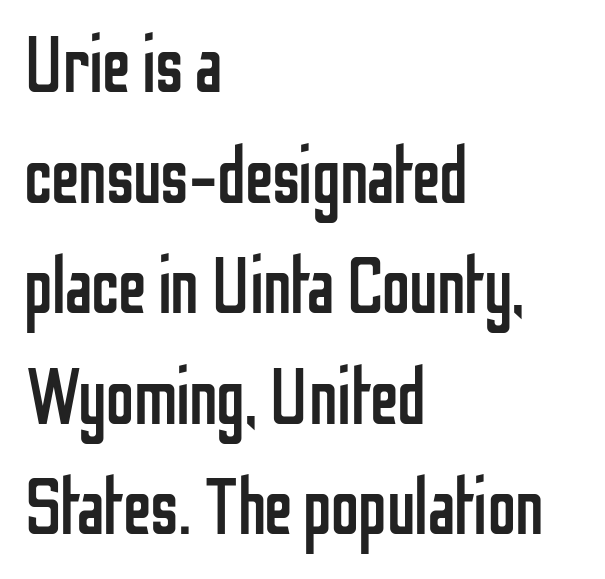
{"serif": "no", "italic": "no", "bold": "no", "weight": "regular", "width": "condensed", "stroke_contrast": "low", "x_height": "medium", "monospaced": "no", "underline": "no", "align": "left", "line_spacing": "normal", "line_spacing_ratio": 1.4, "letter_spacing": "normal", "letter_spacing_em": 0.0, "glyph_px": 79}
